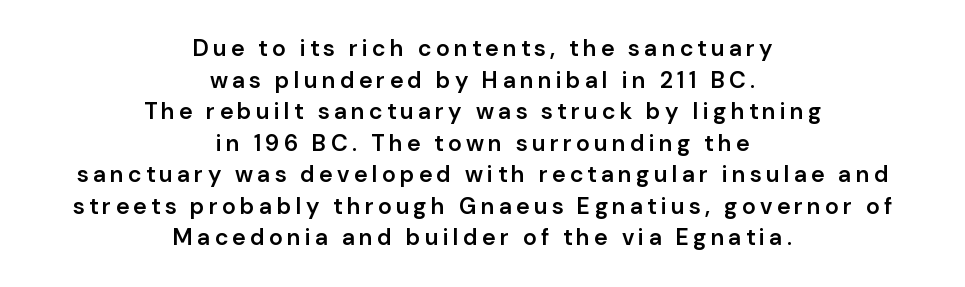
The image shows 23 px text type, upright; set centered, normal line spacing (1.37x), not underlined.
